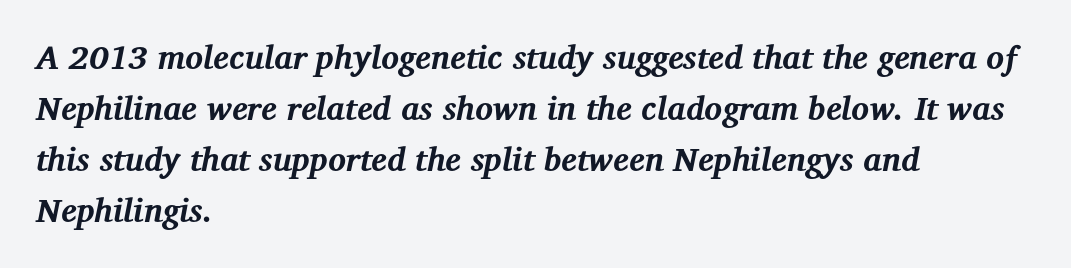
The image shows 33 px bold serif type, italic (leaning right); set left-aligned, normal line spacing (1.55x), normal letter spacing, not underlined; medium stroke contrast and a medium x-height.
